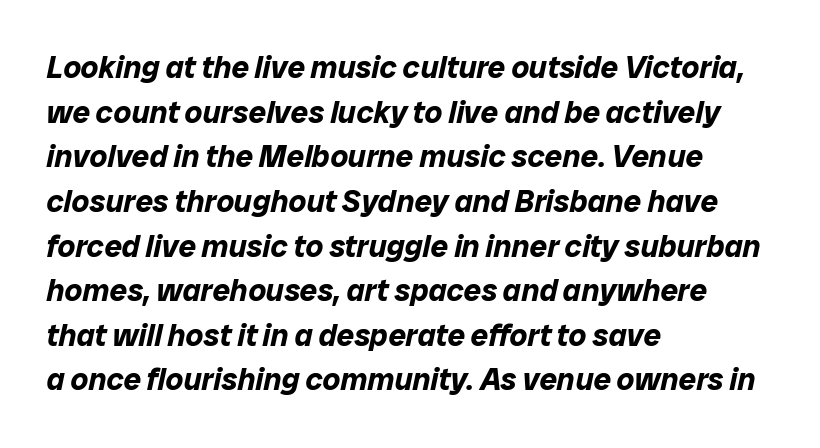
Q: Is the text bold? A: Yes.
Q: Is the text italic (slanted)? A: Yes, it leans right by about 12 degrees.
Q: Is the text underlined? A: No.
Q: How is the paragraph aligned? A: Left-aligned.
Q: Is the spacing between letters normal or unusually wide? A: Normal.
Q: Is the spacing between lines tight, normal or loose? A: Normal.
Q: Width (condensed, normal, or wide)? A: Normal.
Q: Stroke contrast? A: Low.
Q: x-height? A: Medium.
Q: Monospaced? A: No.
